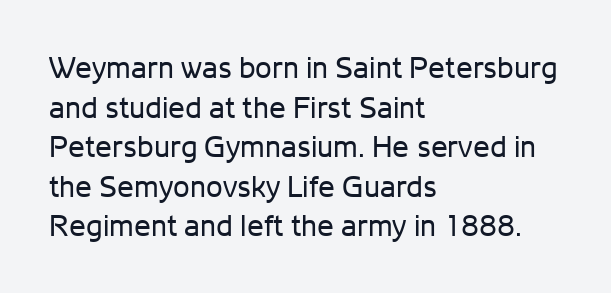
Each letter keeps its own natural width here, so spacing adapts to shape. Line beginnings align vertically; line endings do not. The characters display no serif detailing; their extremities are plain. The designer left line spacing at the default. Honestly, there is no underline to notice here at all.
